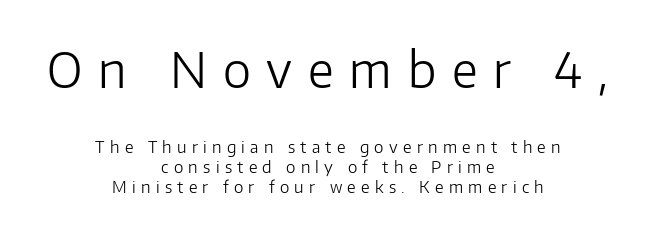
Q: Is the text bold? A: No.
Q: Is the text italic (slanted)? A: No, it is upright.
Q: Is the typeface a serif or a sans-serif typeface? A: Sans-serif.
Q: Is the text underlined? A: No.
Q: How is the paragraph aligned? A: Centered.
Q: Is the spacing between letters normal or unusually wide? A: Unusually wide.
Q: Which block of text is set in a larger size, the first (top) or the second (bottom)? A: The first (top) one.
Q: Width (condensed, normal, or wide)? A: Normal.
Q: Stroke contrast? A: Low.
Q: x-height? A: Medium.
Q: Monospaced? A: No.
